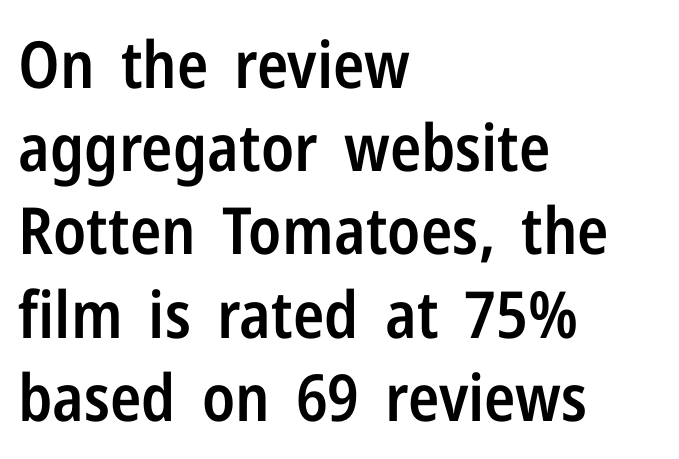
A typesetter would call this leading conventional body-copy spacing. This rendering employs a face without finishing strokes, i.e., a sans-serif. The face used here is a semibold: visibly heavier than regular, lighter than bold. Inter-character spacing is left at the font's built-in metrics. Horizontally, the lines are justified to the leading edge only. The zone under the glyphs is completely vacant.
